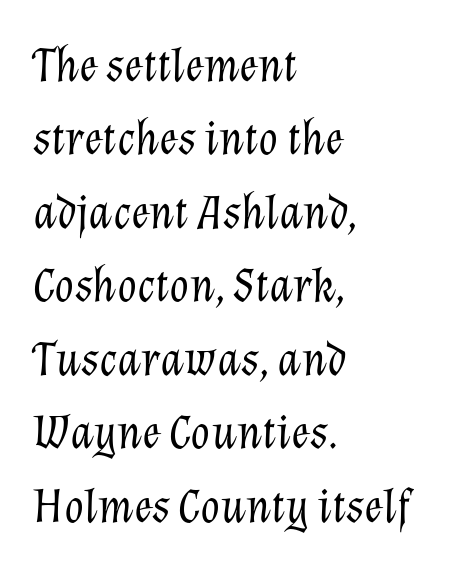
Q: Is the text bold? A: No.
Q: Is the text italic (slanted)? A: Yes, it leans right by about 12 degrees.
Q: Is the text underlined? A: No.
Q: How is the paragraph aligned? A: Left-aligned.
Q: Is the spacing between letters normal or unusually wide? A: Normal.
Q: Is the spacing between lines tight, normal or loose? A: Normal.
Q: Width (condensed, normal, or wide)? A: Normal.
Q: Stroke contrast? A: Low.
Q: x-height? A: Medium.
Q: Monospaced? A: No.
